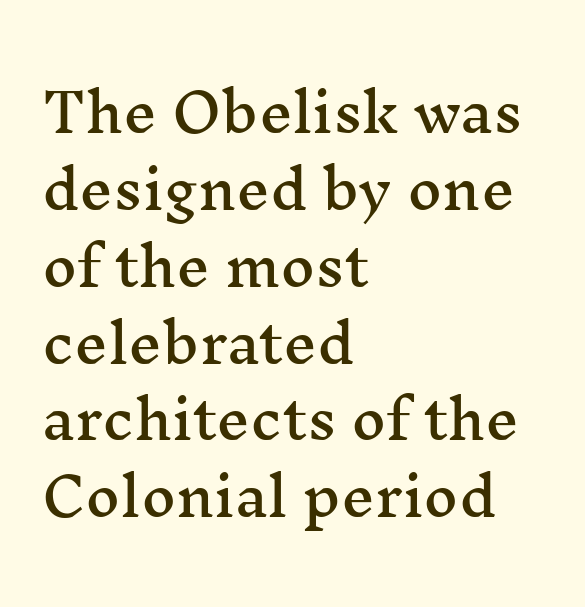
{"serif": "yes", "italic": "no", "width": "wide", "stroke_contrast": "medium", "x_height": "medium", "monospaced": "no", "underline": "no", "align": "left", "line_spacing": "normal", "line_spacing_ratio": 1.45, "letter_spacing": "normal", "letter_spacing_em": 0.0, "glyph_px": 53}
